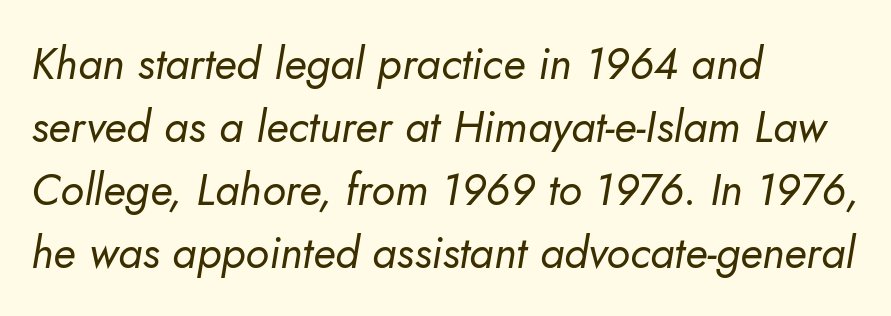
Weight class: somewhere from thin through regular. The designer left line spacing at the default. This sample has the flowing, uneven cadence of proportional lettering. Italic? Definitely — the glyphs are oblique. Tracking value appears to be zero — textbook default spacing.
